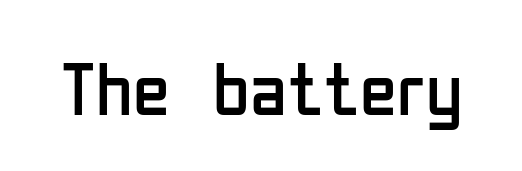
Q: Is the text bold? A: No.
Q: Is the text italic (slanted)? A: No, it is upright.
Q: Is the typeface a serif or a sans-serif typeface? A: Sans-serif.
Q: Is the text underlined? A: No.
Q: Is the spacing between letters normal or unusually wide? A: Normal.
Q: Width (condensed, normal, or wide)? A: Condensed.
Q: Stroke contrast? A: Low.
Q: x-height? A: Medium.
Q: Monospaced? A: No.
